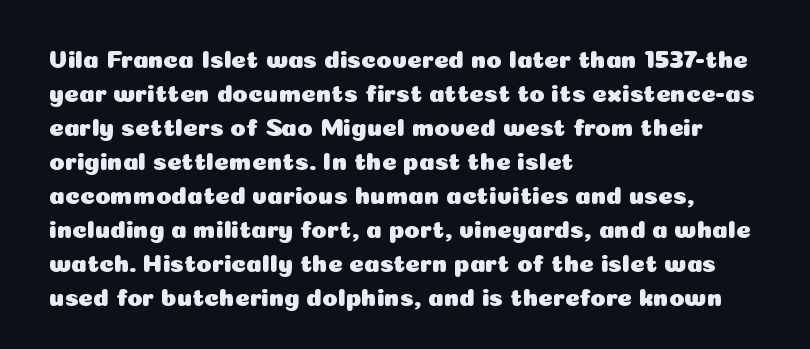
The image shows 25 px text type, upright; set left-aligned, normal line spacing (1.36x), normal letter spacing, not underlined.
